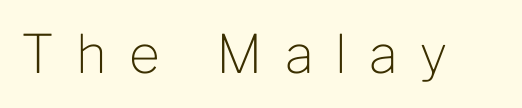
Q: Is the text bold? A: No.
Q: Is the text italic (slanted)? A: No, it is upright.
Q: Is the typeface a serif or a sans-serif typeface? A: Sans-serif.
Q: Is the text underlined? A: No.
Q: Is the spacing between letters normal or unusually wide? A: Unusually wide.
Q: Width (condensed, normal, or wide)? A: Normal.
Q: Stroke contrast? A: Low.
Q: x-height? A: Medium.
Q: Monospaced? A: No.
